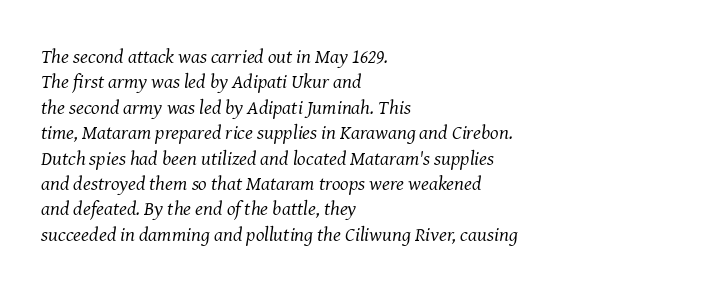
Glance below the letters and you will spot only blank space. Caption: standard tracking, unaltered. No extra ink here — the face is not bold. This block has exactly the height ordinary leading produces. Observe the lean: these are italic letterforms.
